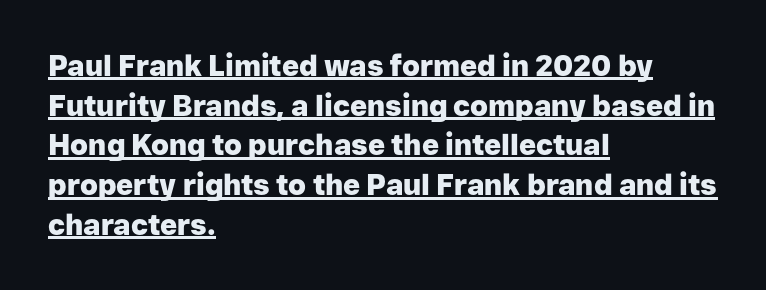
{"serif": "no", "italic": "no", "bold": "yes", "weight": "heavy", "width": "normal", "stroke_contrast": "low", "x_height": "medium", "monospaced": "no", "underline": "yes", "align": "left", "line_spacing": "normal", "line_spacing_ratio": 1.37, "letter_spacing": "normal", "letter_spacing_em": 0.0, "glyph_px": 29}
